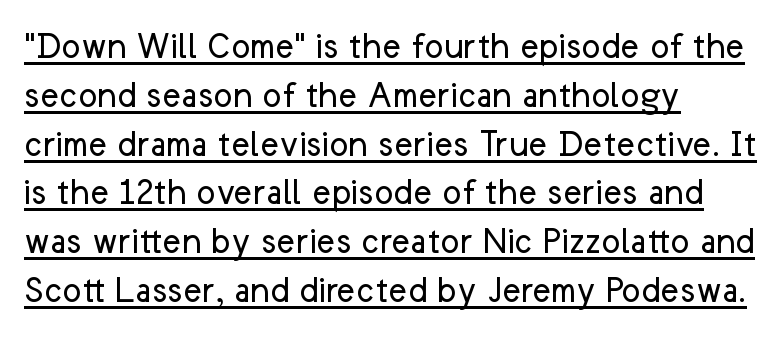
This sample uses an upright cut, with every glyph sitting square on the baseline. Underlining? Definitely there. The paragraph has a hard left edge and a soft right edge. The characters display no serif detailing; their extremities are plain. The letters advance in unequal steps, a hallmark of proportional type. Default kerning and tracking; the words read as compact shapes.
